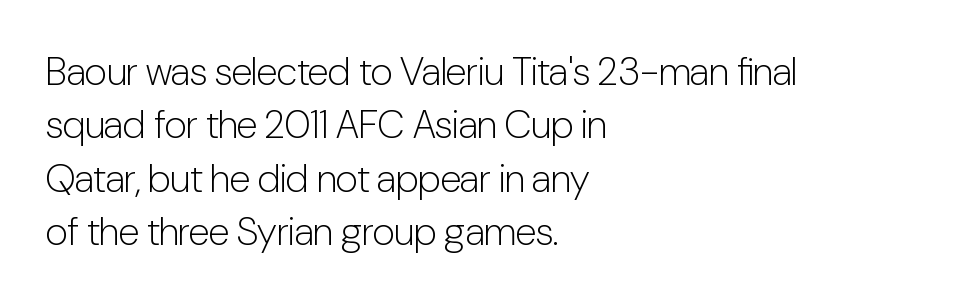
Ordinary non-slanted type is in use. Letterform terminals end flat and unadorned throughout the passage. You could call the tracking neutral — neither tight nor loose. Underlining? Definitely not there. Left-aligned paragraph, ragged on the right. The face used here is proportionally spaced, like ordinary book or web type.
